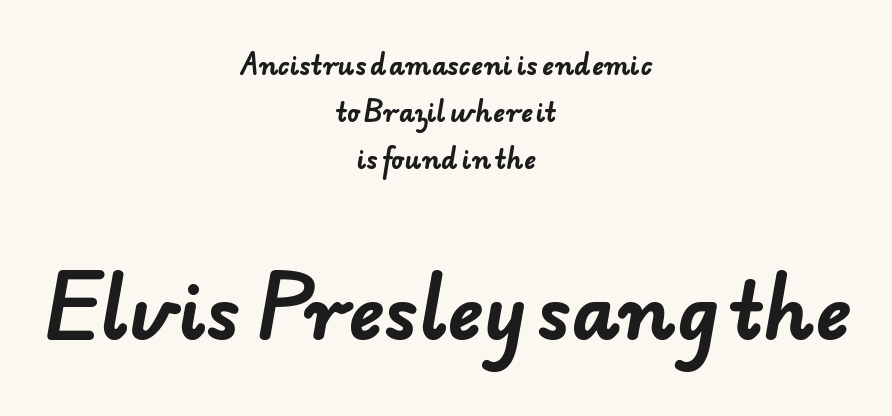
Q: Is the text bold? A: Yes.
Q: Is the typeface a serif or a sans-serif typeface? A: Sans-serif.
Q: Is the text underlined? A: No.
Q: How is the paragraph aligned? A: Centered.
Q: Is the spacing between letters normal or unusually wide? A: Normal.
Q: Which block of text is set in a larger size, the first (top) or the second (bottom)? A: The second (bottom) one.
Q: Width (condensed, normal, or wide)? A: Normal.
Q: Stroke contrast? A: Low.
Q: x-height? A: Small.
Q: Monospaced? A: No.
